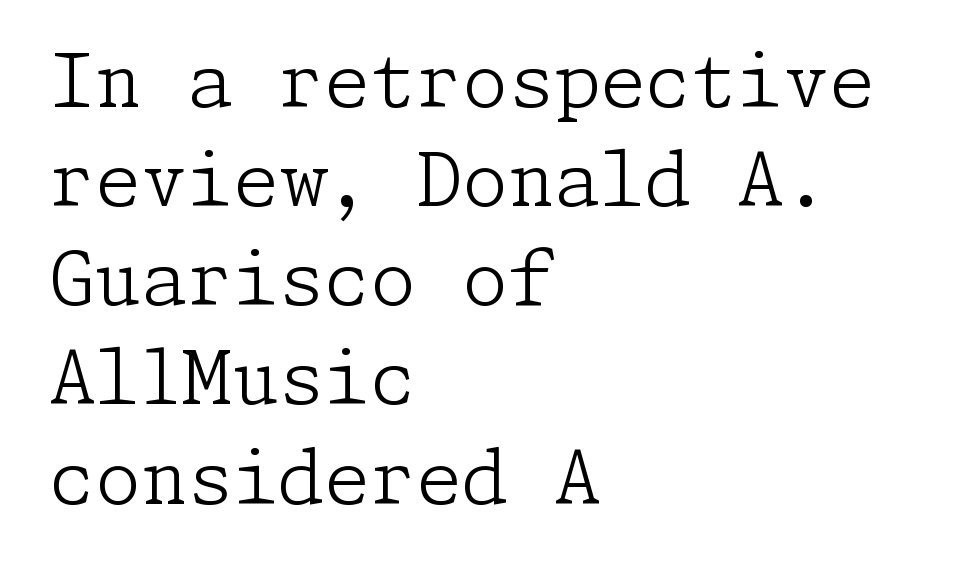
{"serif": "yes", "italic": "no", "bold": "no", "weight": "light", "width": "normal", "stroke_contrast": "low", "x_height": "medium", "underline": "no", "align": "left", "line_spacing": "normal", "line_spacing_ratio": 1.34, "letter_spacing": "normal", "letter_spacing_em": 0.0, "glyph_px": 74}
